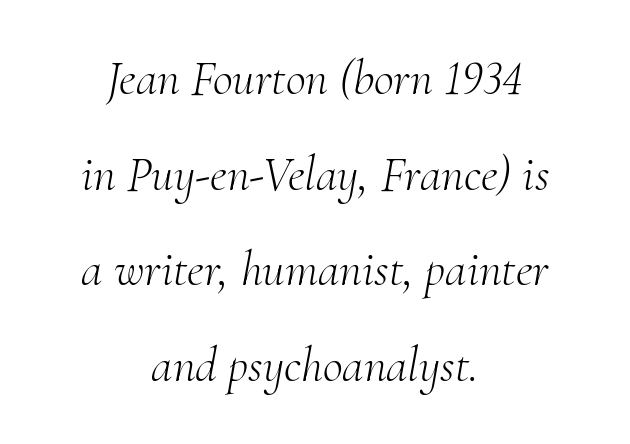
The image shows 49 px light serif type, italic (leaning right); set centered, loose line spacing (1.95x), normal letter spacing, not underlined; medium stroke contrast and a small x-height.
